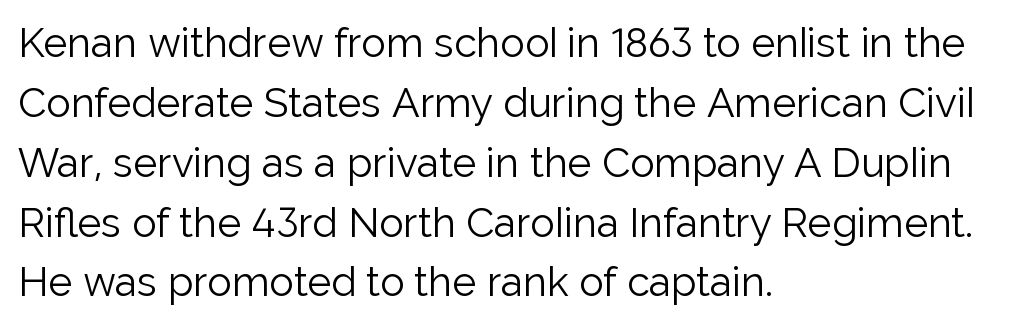
Q: Is the text bold? A: No.
Q: Is the text italic (slanted)? A: No, it is upright.
Q: Is the typeface a serif or a sans-serif typeface? A: Sans-serif.
Q: Is the text underlined? A: No.
Q: How is the paragraph aligned? A: Left-aligned.
Q: Is the spacing between letters normal or unusually wide? A: Normal.
Q: Is the spacing between lines tight, normal or loose? A: Normal.
Q: Width (condensed, normal, or wide)? A: Normal.
Q: Stroke contrast? A: Low.
Q: x-height? A: Medium.
Q: Monospaced? A: No.
